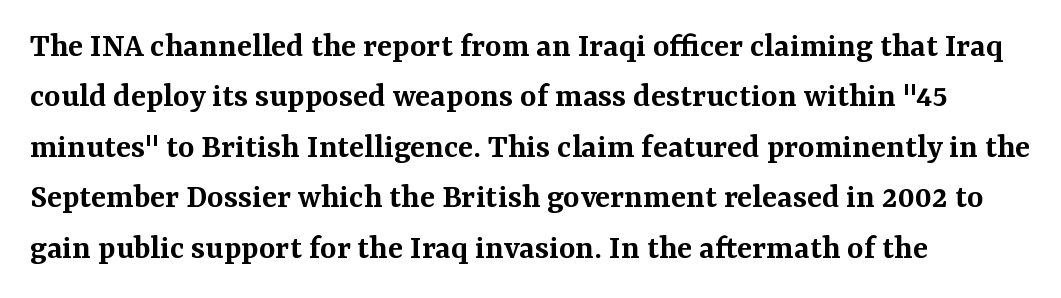
{"serif": "yes", "italic": "no", "bold": "semi", "weight": "semibold", "width": "normal", "stroke_contrast": "medium", "x_height": "medium", "monospaced": "no", "underline": "no", "align": "left", "line_spacing": "normal", "line_spacing_ratio": 1.44, "letter_spacing": "normal", "letter_spacing_em": 0.0, "glyph_px": 35}
